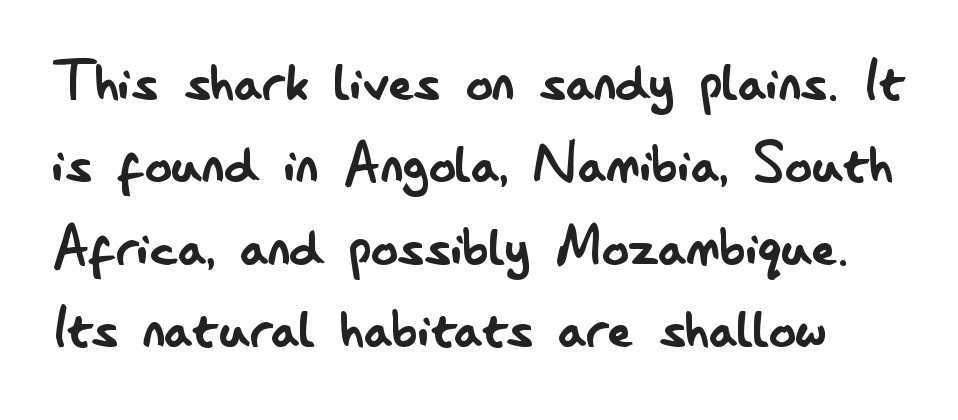
Q: Is the text bold? A: No.
Q: Is the text italic (slanted)? A: No, it is upright.
Q: Is the typeface a serif or a sans-serif typeface? A: Sans-serif.
Q: Is the text underlined? A: No.
Q: Is the spacing between letters normal or unusually wide? A: Normal.
Q: Width (condensed, normal, or wide)? A: Condensed.
Q: Stroke contrast? A: Low.
Q: x-height? A: Small.
Q: Monospaced? A: No.
